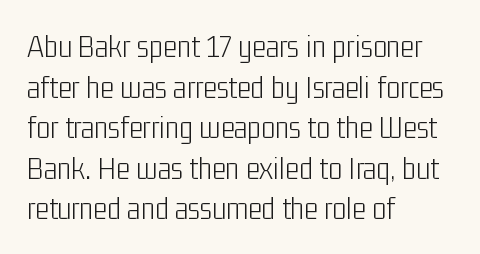
Unmarked baselines from the first word to the last. Every row of glyphs begins at an identical x-position on the left. Honestly, the letter spacing is just normal — you wouldn't notice it. Weight: in the light-to-regular range. Every stem runs plumb, perpendicular to the baseline.
